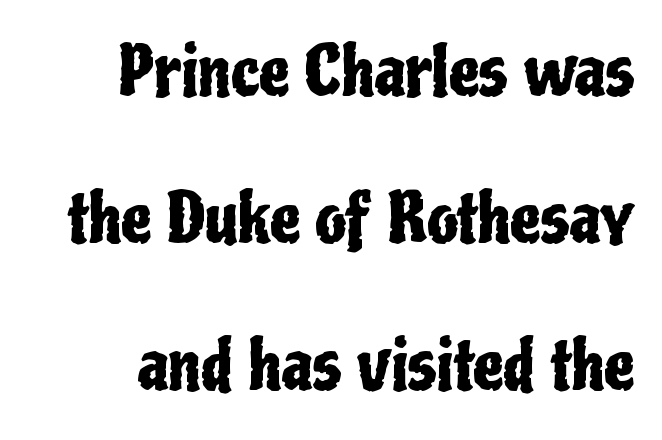
{"serif": "no", "italic": "no", "width": "condensed", "stroke_contrast": "low", "x_height": "medium", "monospaced": "no", "underline": "no", "line_spacing": "loose", "line_spacing_ratio": 2.16, "letter_spacing": "normal", "letter_spacing_em": 0.0, "glyph_px": 68}
